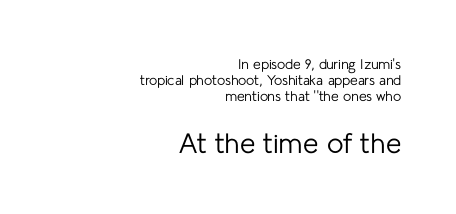
{"serif": "no", "italic": "no", "bold": "no", "weight": "regular", "width": "normal", "stroke_contrast": "low", "x_height": "medium", "monospaced": "no", "underline": "no", "align": "right", "line_spacing": "tight", "line_spacing_ratio": 1.13, "letter_spacing": "normal", "letter_spacing_em": 0.0, "larger_block": "second", "size_ratio": 2.0, "glyph_px": 28}
